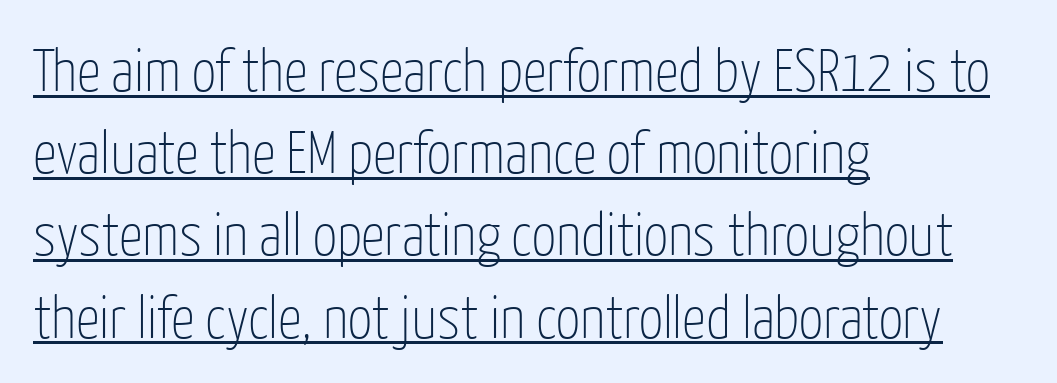
Q: Is the text bold? A: No.
Q: Is the text italic (slanted)? A: No, it is upright.
Q: Is the typeface a serif or a sans-serif typeface? A: Sans-serif.
Q: Is the text underlined? A: Yes.
Q: How is the paragraph aligned? A: Left-aligned.
Q: Is the spacing between letters normal or unusually wide? A: Normal.
Q: Is the spacing between lines tight, normal or loose? A: Normal.
Q: Width (condensed, normal, or wide)? A: Condensed.
Q: Stroke contrast? A: Low.
Q: x-height? A: Medium.
Q: Monospaced? A: No.
